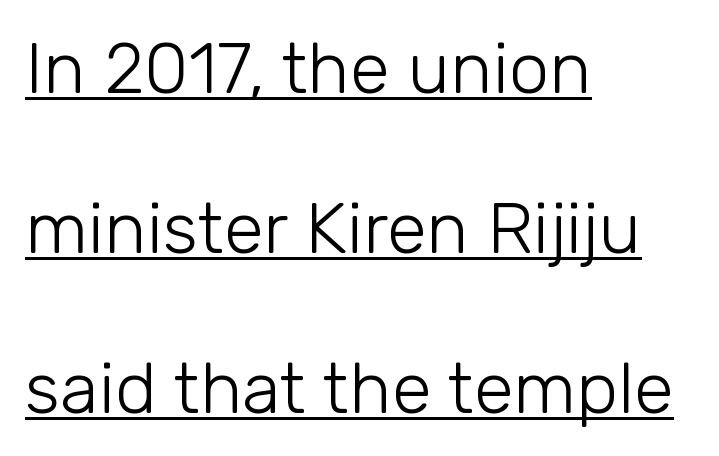
Honestly, the letter spacing is just normal — you wouldn't notice it. The passage is arranged the way most books set body copy — flush left. Varying glyph widths throughout — classic text-font behaviour. You can tell from the bare stems that sans-serif type was used. The letters stand upright; this is a roman face. Each new line begins a long way beneath the previous one.
